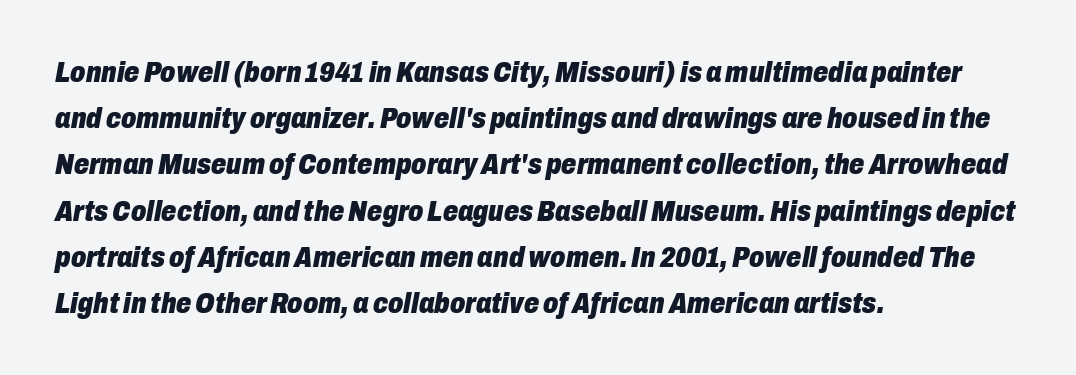
Its strokes are broad and dark, the hallmark of bold type. Tall strokes in this sample are angled rather than plumb. The foot of each line stays bare and open. The ragged edge is on the right, which tells us the setting is flush left.
